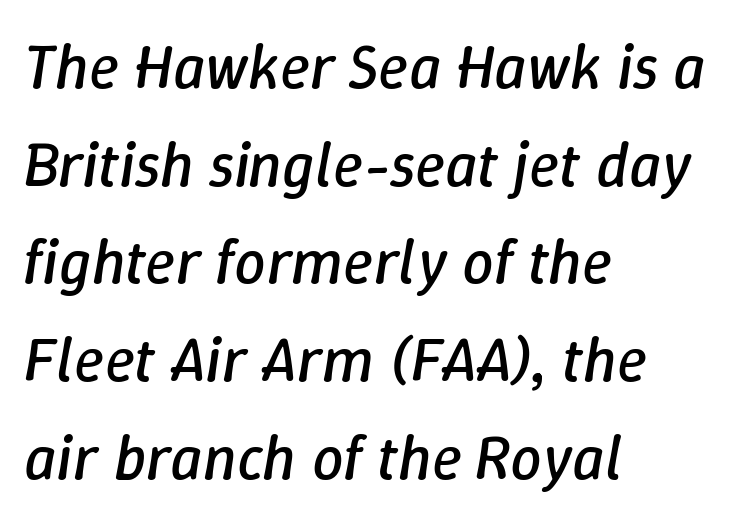
Q: Is the text bold? A: No.
Q: Is the text italic (slanted)? A: Yes, it leans right by about 9 degrees.
Q: Is the text underlined? A: No.
Q: How is the paragraph aligned? A: Left-aligned.
Q: Is the spacing between letters normal or unusually wide? A: Normal.
Q: Is the spacing between lines tight, normal or loose? A: Normal.
Q: Width (condensed, normal, or wide)? A: Normal.
Q: Stroke contrast? A: Low.
Q: x-height? A: Medium.
Q: Monospaced? A: No.
